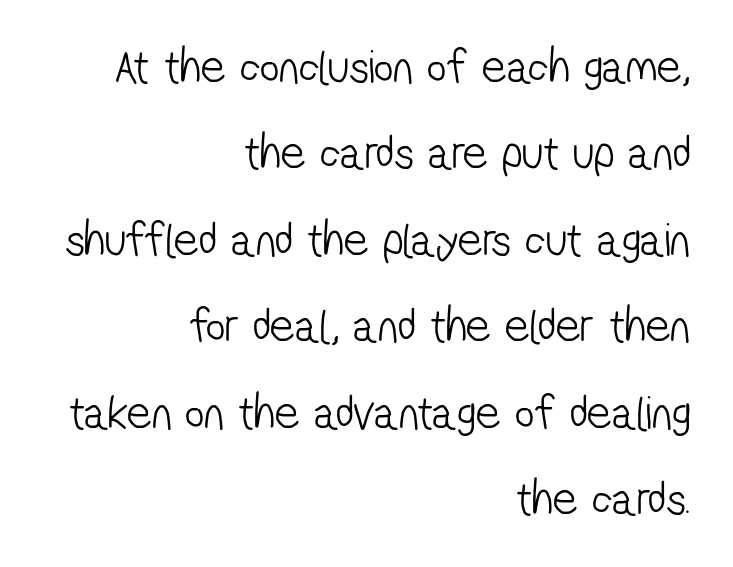
The face used here is proportionally spaced, like ordinary book or web type. Which margin do the lines hug? The right one — the left edge is uneven. The letters sit at their default tracking, neither squeezed nor spread. Ink coverage per letter is moderate at most. The space directly below the letters is spotless. Serifs: no, the terminals of the letterforms are clean.
